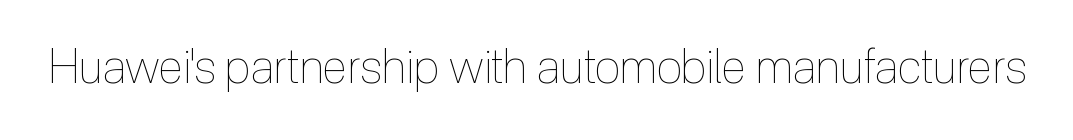
The specimen reads as upright at a glance. Anything drawn beneath the words? Only blank space. Compared with a typical body face, this is equally light or lighter still. Varying glyph widths throughout — classic text-font behaviour. Inter-character spacing is left at the font's built-in metrics.
